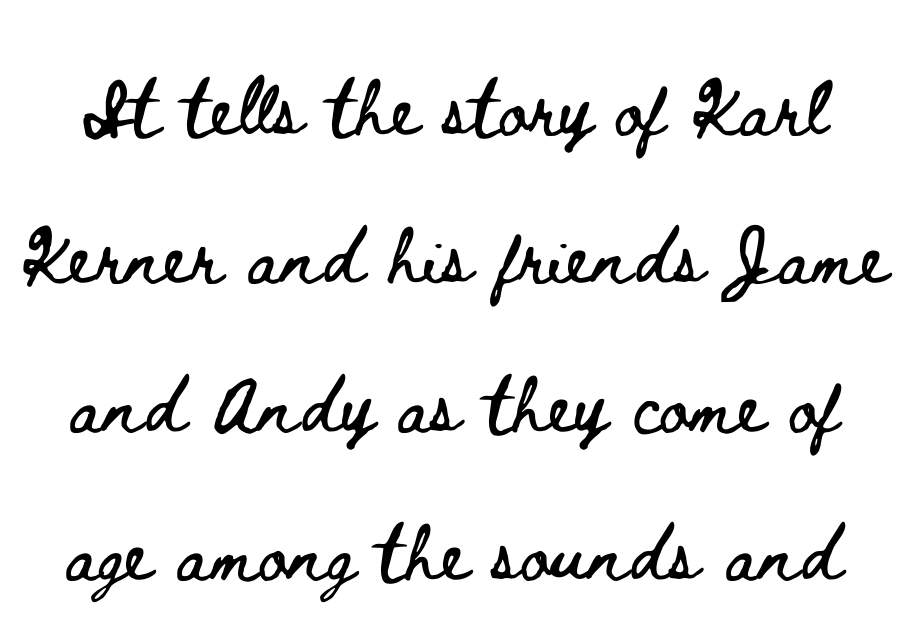
Q: Is the text italic (slanted)? A: Yes.
Q: Is the text underlined? A: No.
Q: Is the spacing between letters normal or unusually wide? A: Normal.
Q: Is the spacing between lines tight, normal or loose? A: Loose.
Q: Width (condensed, normal, or wide)? A: Wide.
Q: Stroke contrast? A: Low.
Q: x-height? A: Small.
Q: Monospaced? A: No.
